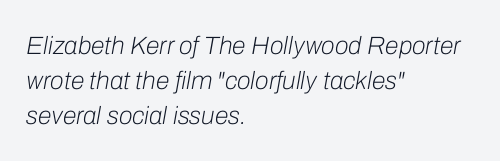
Q: Is the text bold? A: No.
Q: Is the text italic (slanted)? A: Yes, it leans right by about 10 degrees.
Q: Is the text underlined? A: No.
Q: How is the paragraph aligned? A: Left-aligned.
Q: Is the spacing between letters normal or unusually wide? A: Normal.
Q: Is the spacing between lines tight, normal or loose? A: Normal.
